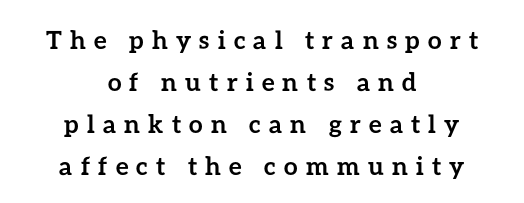
The image shows 25 px bold type, upright; set centered, normal line spacing (1.68x), unusually wide letter spacing (+0.33 em), not underlined.
